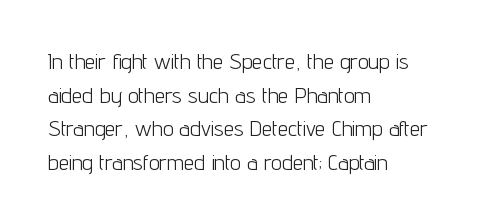
{"italic": "no", "bold": "no", "underline": "no", "align": "left", "line_spacing": "normal", "line_spacing_ratio": 1.6, "letter_spacing": "normal", "letter_spacing_em": 0.0, "glyph_px": 21}
